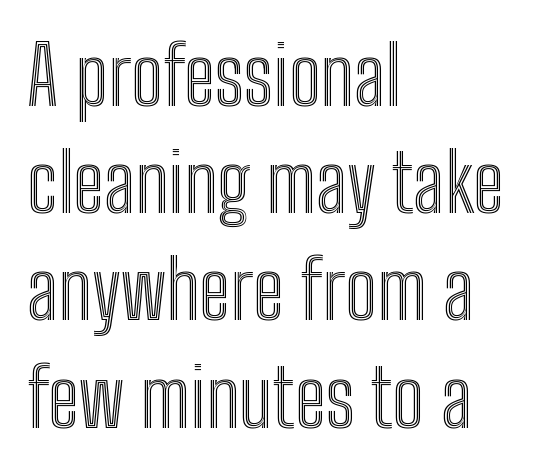
Q: Is the text italic (slanted)? A: No, it is upright.
Q: Is the text underlined? A: No.
Q: How is the paragraph aligned? A: Left-aligned.
Q: Is the spacing between letters normal or unusually wide? A: Normal.
Q: Is the spacing between lines tight, normal or loose? A: Normal.
Q: Width (condensed, normal, or wide)? A: Condensed.
Q: x-height? A: Medium.
Q: Monospaced? A: No.
